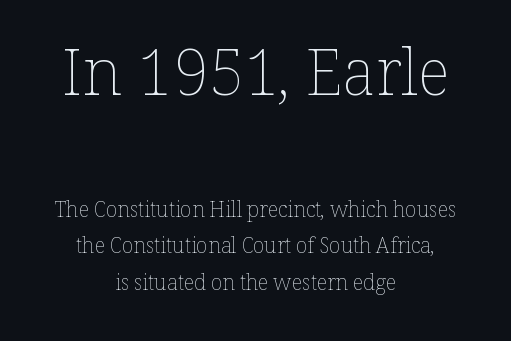
The image shows 64 px thin type, upright; set centered, line spacing 1.72x, normal letter spacing, not underlined; the first (top) block is 3.05x larger; low stroke contrast and a medium x-height.
